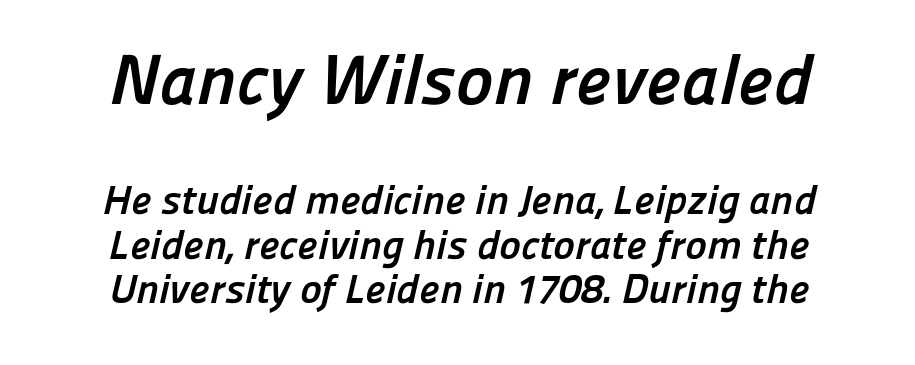
{"serif": "no", "bold": "yes", "weight": "semibold", "width": "normal", "stroke_contrast": "low", "x_height": "medium", "monospaced": "no", "underline": "no", "line_spacing": "tight", "line_spacing_ratio": 1.08, "letter_spacing": "normal", "letter_spacing_em": 0.0, "larger_block": "first", "size_ratio": 1.73, "glyph_px": 71}
